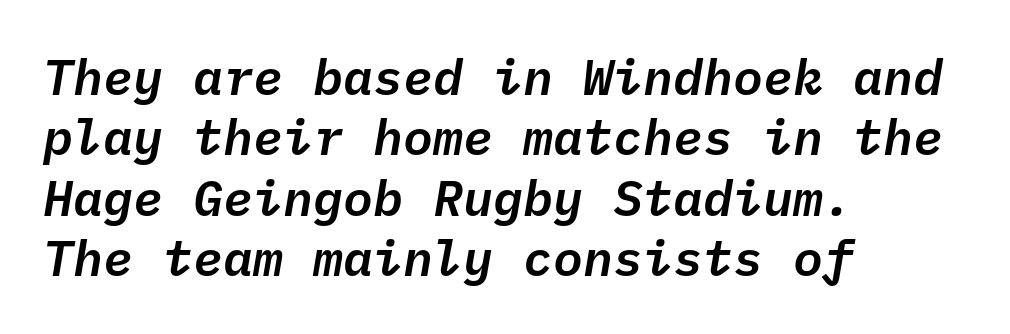
The image shows 50 px text type, italic (leaning right), monospaced; set left-aligned, line spacing 1.21x, normal letter spacing, not underlined; low stroke contrast and a medium x-height.
